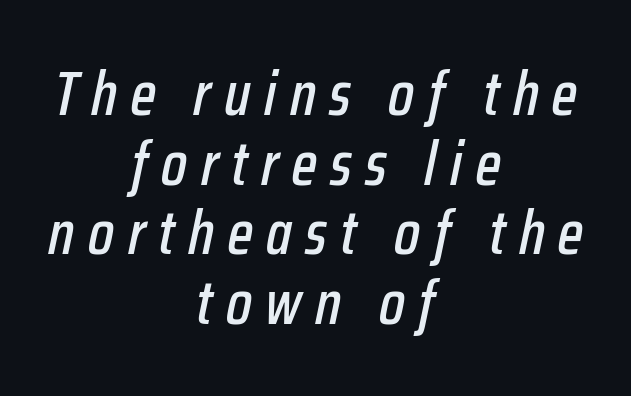
{"italic": "yes", "lean": "right", "slant_degrees": 12, "width": "condensed", "stroke_contrast": "low", "x_height": "medium", "monospaced": "no", "underline": "no", "align": "center", "line_spacing": "tight", "line_spacing_ratio": 1.14, "letter_spacing": "wide", "letter_spacing_em": 0.22, "glyph_px": 61}
